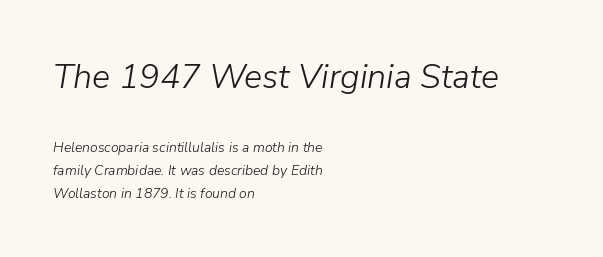
Q: Is the text bold? A: No.
Q: Is the text italic (slanted)? A: Yes, it leans right by about 9 degrees.
Q: Is the text underlined? A: No.
Q: How is the paragraph aligned? A: Left-aligned.
Q: Is the spacing between letters normal or unusually wide? A: Normal.
Q: Is the spacing between lines tight, normal or loose? A: Normal.
Q: Which block of text is set in a larger size, the first (top) or the second (bottom)? A: The first (top) one.
Q: Width (condensed, normal, or wide)? A: Normal.
Q: Stroke contrast? A: Low.
Q: x-height? A: Medium.
Q: Monospaced? A: No.
